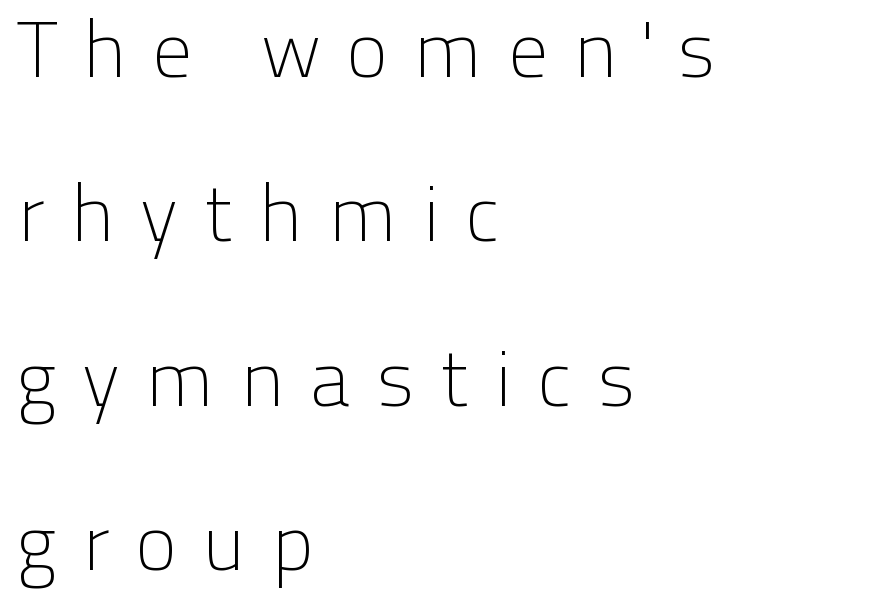
The image shows 79 px light sans-serif type, upright; set left-aligned, loose line spacing (2.08x), unusually wide letter spacing (+0.32 em), not underlined; low stroke contrast and a medium x-height.
